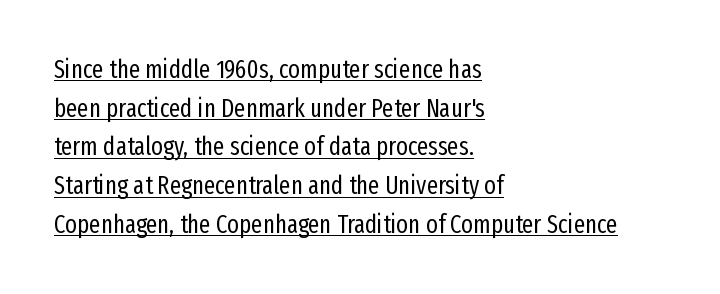
The image shows 25 px text type, upright; set left-aligned, normal line spacing (1.55x), normal letter spacing, underlined.
